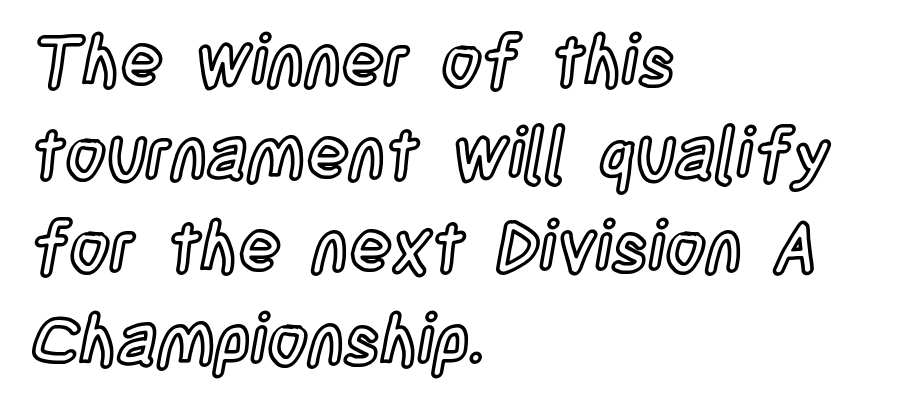
Q: Is the text italic (slanted)? A: Yes.
Q: Is the text underlined? A: No.
Q: How is the paragraph aligned? A: Left-aligned.
Q: Is the spacing between letters normal or unusually wide? A: Normal.
Q: Is the spacing between lines tight, normal or loose? A: Normal.
Q: Width (condensed, normal, or wide)? A: Condensed.
Q: x-height? A: Large.
Q: Monospaced? A: No.
